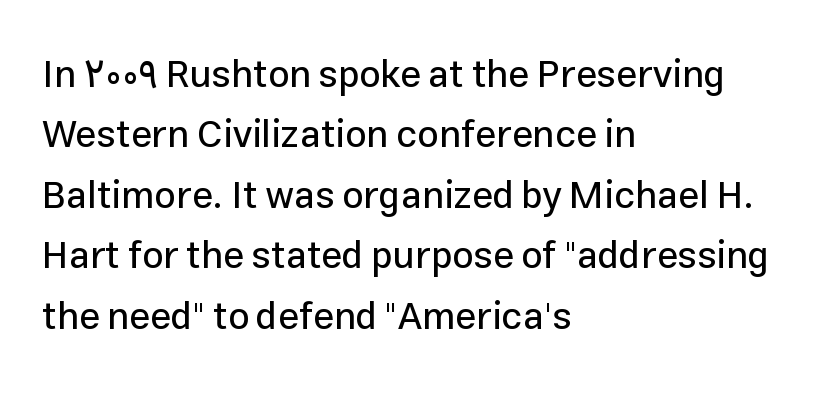
Font category for this specimen: sans-serif. The block of text has a typical density, with ordinary space between rows. The type is set solid horizontally, with unmodified tracking. The lettering stays uniformly vertical, giving the passage a roman look.
